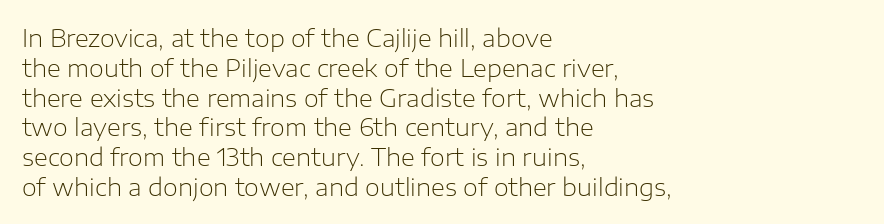
{"italic": "no", "bold": "no", "underline": "no", "align": "left", "line_spacing_ratio": 1.24, "letter_spacing": "normal", "letter_spacing_em": 0.0, "glyph_px": 24}
